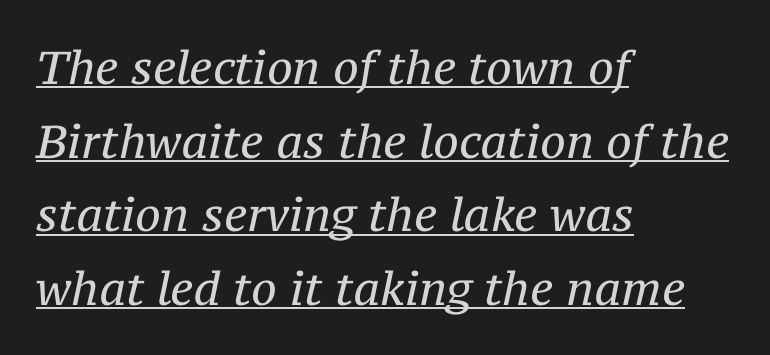
The image shows 46 px regular-weight serif type, italic (leaning right); set left-aligned, normal line spacing (1.6x), normal letter spacing, underlined; medium stroke contrast and a medium x-height.
